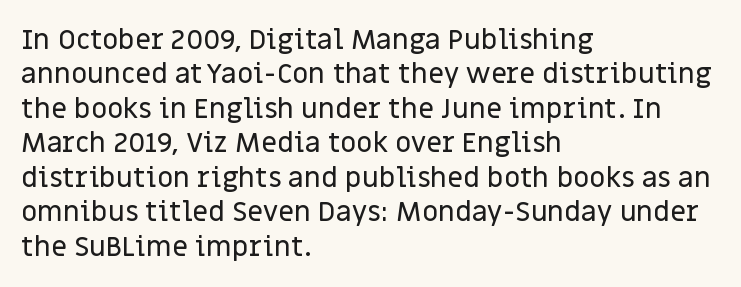
Q: Is the text italic (slanted)? A: No, it is upright.
Q: Is the typeface a serif or a sans-serif typeface? A: Sans-serif.
Q: Is the text underlined? A: No.
Q: How is the paragraph aligned? A: Left-aligned.
Q: Is the spacing between letters normal or unusually wide? A: Normal.
Q: Width (condensed, normal, or wide)? A: Normal.
Q: Stroke contrast? A: Low.
Q: x-height? A: Large.
Q: Monospaced? A: No.
